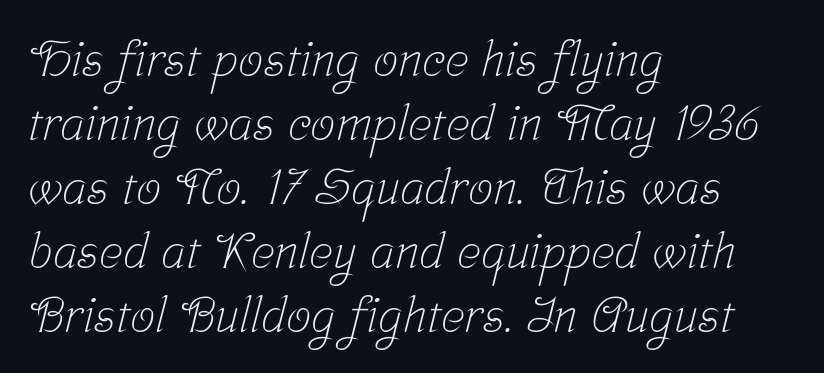
The image shows 50 px light, condensed serif type; set left-aligned, normal line spacing (1.28x), normal letter spacing, not underlined; low stroke contrast and a medium x-height.
